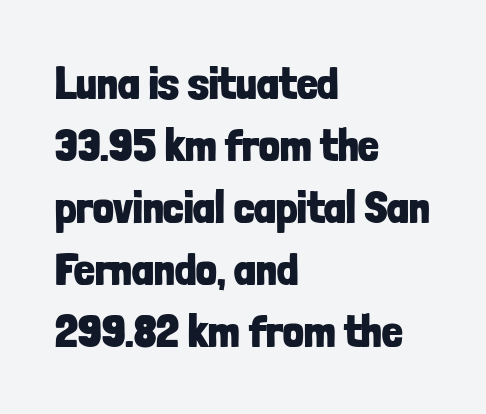
Vertical strokes here are truly vertical. Beneath every word, the page is bare. Every row of glyphs begins at an identical x-position on the left. Summary of weight: heavy, a full bold. Each word holds together tightly as a unit, with standard inter-letter gaps.
